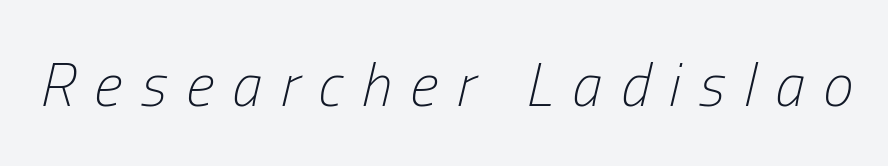
{"italic": "yes", "lean": "right", "slant_degrees": 13, "bold": "no", "weight": "light", "width": "condensed", "stroke_contrast": "low", "x_height": "medium", "monospaced": "no", "underline": "no", "letter_spacing": "wide", "letter_spacing_em": 0.31, "glyph_px": 61}
